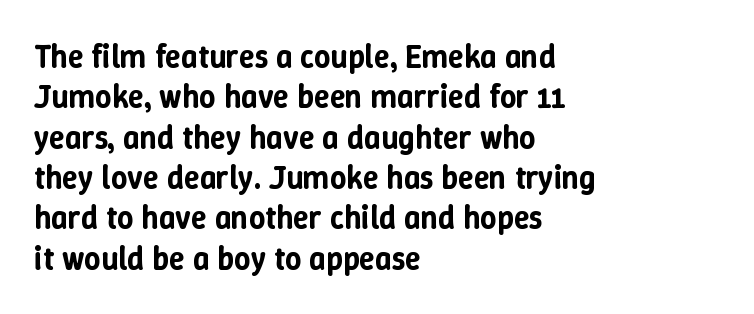
The image shows 32 px text type, upright; set left-aligned, normal line spacing (1.26x), normal letter spacing, not underlined; low stroke contrast and a medium x-height.
